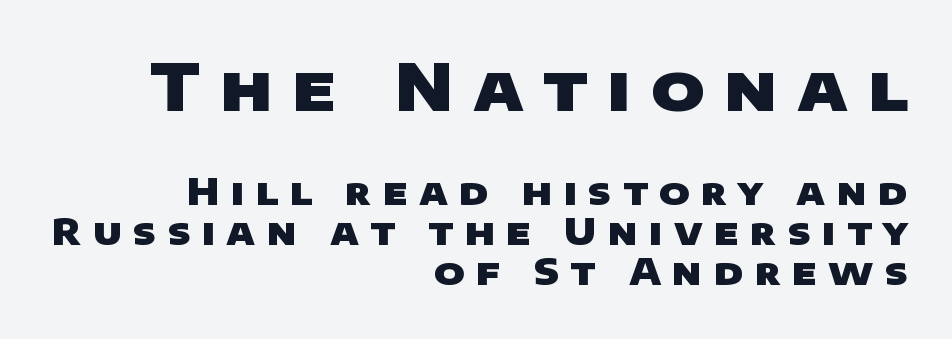
Layout note: lines flush right. Anything drawn beneath the words? Only blank space. Typesetter's note — upper block bumped up in size, lower block left smaller. This is sans-serif lettering, the kind often seen on screens and signage.
